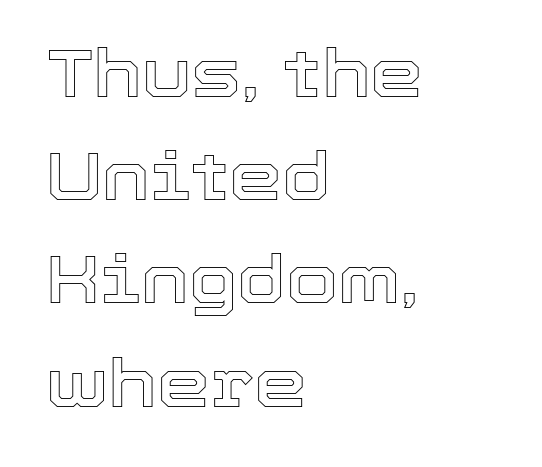
{"italic": "no", "width": "normal", "x_height": "medium", "monospaced": "no", "underline": "no", "align": "left", "line_spacing": "normal", "line_spacing_ratio": 1.54, "letter_spacing": "normal", "letter_spacing_em": 0.0, "glyph_px": 67}
